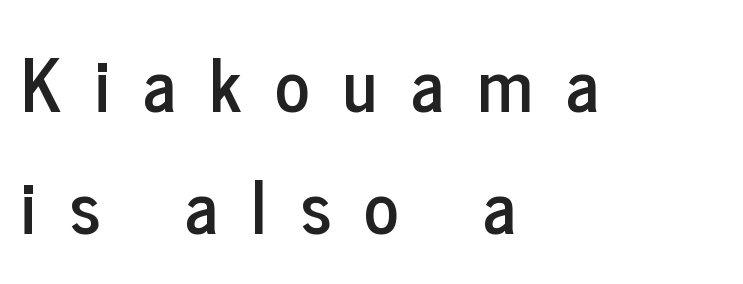
The designer went with a sans here, leaving each stem footless. The specimen omits any rule beneath the text block's lines. The passage is arranged the way most books set body copy — flush left. How would I describe the line gaps? Plain and ordinary.
